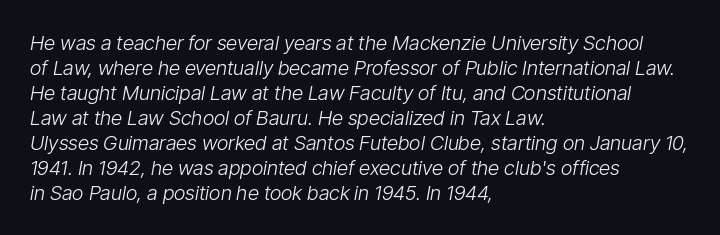
{"italic": "yes", "lean": "right", "slant_degrees": 9, "bold": "no", "underline": "no", "align": "left", "line_spacing": "normal", "line_spacing_ratio": 1.25, "letter_spacing": "normal", "letter_spacing_em": 0.0, "glyph_px": 20}
